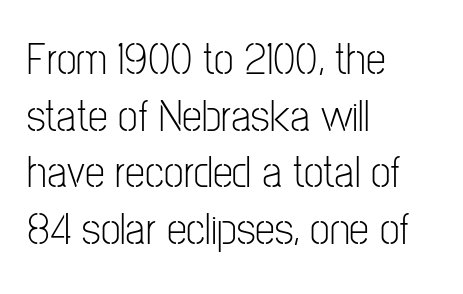
{"serif": "no", "italic": "no", "bold": "no", "weight": "light", "width": "condensed", "stroke_contrast": "low", "x_height": "medium", "monospaced": "no", "underline": "no", "align": "left", "line_spacing": "normal", "line_spacing_ratio": 1.26, "letter_spacing": "normal", "letter_spacing_em": 0.0, "glyph_px": 45}
